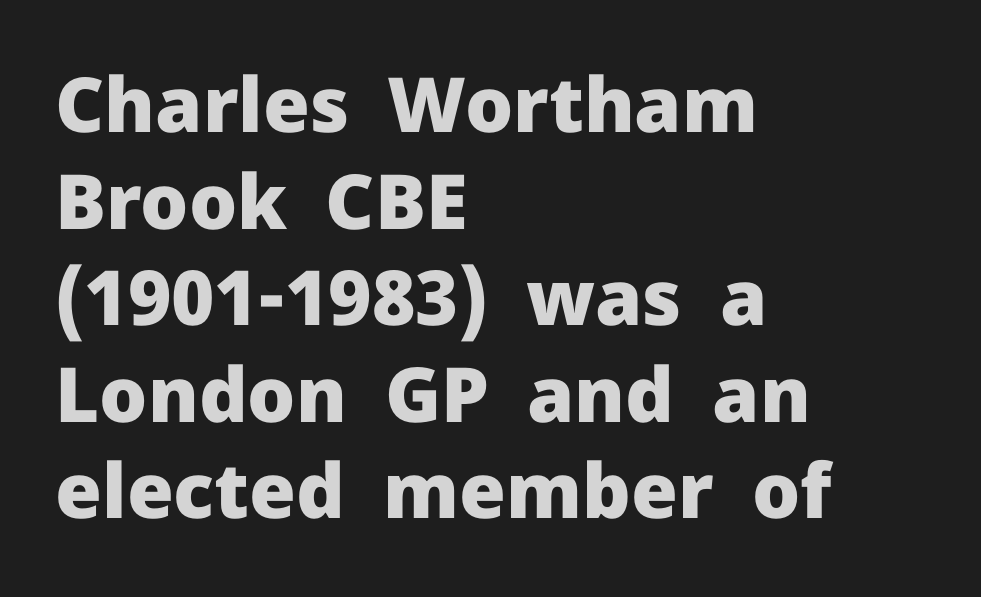
The image shows 76 px heavy sans-serif type, upright; set left-aligned, normal line spacing (1.27x), normal letter spacing, not underlined; low stroke contrast and a medium x-height.
